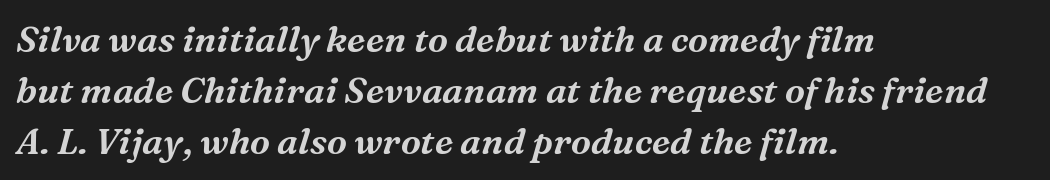
The image shows 36 px serif type, italic (leaning right); set left-aligned, normal line spacing (1.41x), normal letter spacing, not underlined; medium stroke contrast and a medium x-height.
